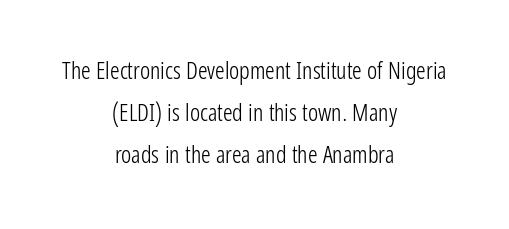
The image shows 24 px text type, upright; set centered, line spacing 1.76x, normal letter spacing, not underlined.
